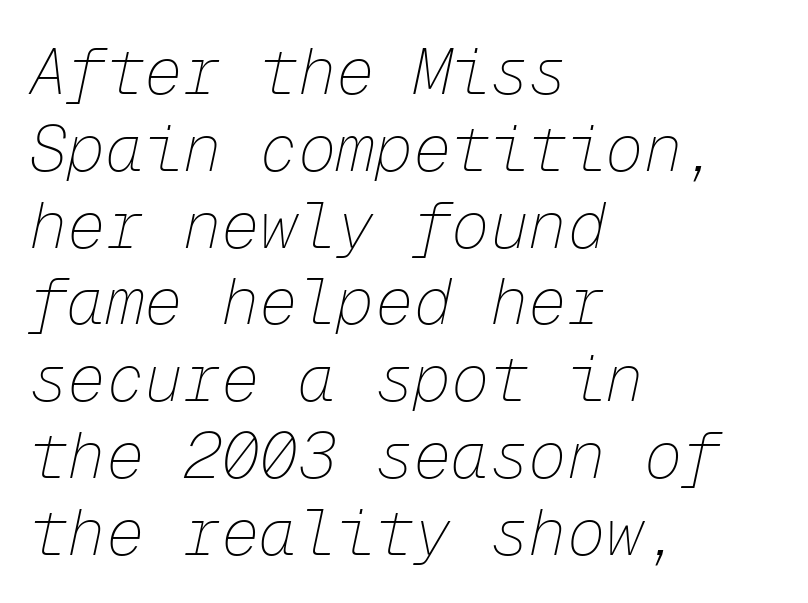
You could count columns in this text — the font is strictly monospaced. Weight class: somewhere from thin through regular. The lettering tilts uniformly, giving the passage an italic look. The lines are quadded left. Anything drawn beneath the words? Only blank space.
